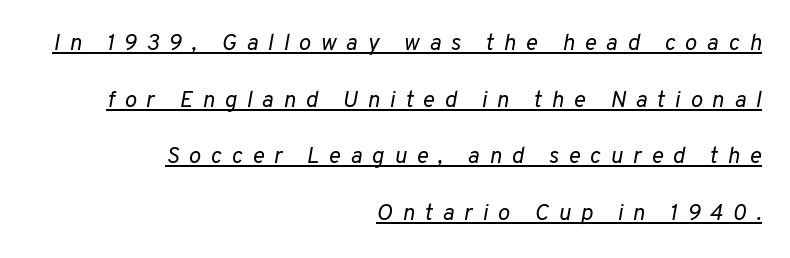
{"italic": "yes", "lean": "right", "slant_degrees": 10, "bold": "no", "underline": "yes", "align": "right", "line_spacing": "loose", "line_spacing_ratio": 2.46, "letter_spacing": "wide", "letter_spacing_em": 0.42, "glyph_px": 23}
